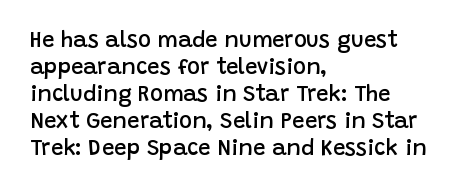
The gap between lines stays unmarked. Casual observation: everything's shoved over to the left. The glyphs have the mass of a demibold cut, below bold. The lettering stays uniformly vertical, giving the passage a roman look. Honestly, the letter spacing is just normal — you wouldn't notice it.
